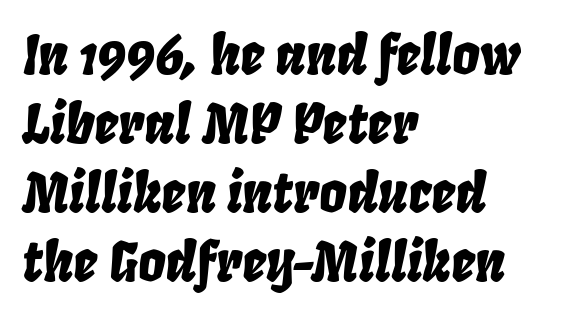
Q: Is the text italic (slanted)? A: Yes, it leans right by about 8 degrees.
Q: Is the text underlined? A: No.
Q: How is the paragraph aligned? A: Left-aligned.
Q: Is the spacing between letters normal or unusually wide? A: Normal.
Q: Is the spacing between lines tight, normal or loose? A: Normal.
Q: Width (condensed, normal, or wide)? A: Condensed.
Q: Stroke contrast? A: Low.
Q: x-height? A: Large.
Q: Monospaced? A: No.
